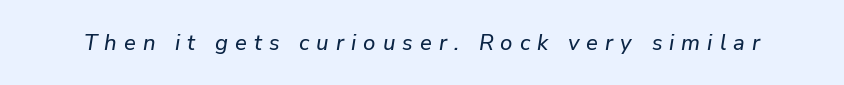
Q: Is the text italic (slanted)? A: Yes, it leans right by about 9 degrees.
Q: Is the text underlined? A: No.
Q: Is the spacing between letters normal or unusually wide? A: Unusually wide.
